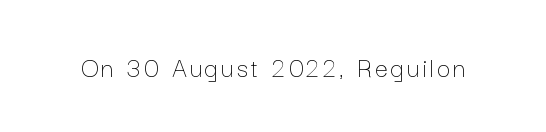
The image shows 29 px thin type, upright; set not underlined; low stroke contrast and a medium x-height.
